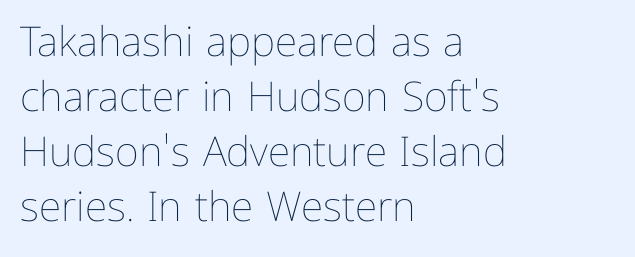
{"italic": "no", "bold": "no", "weight": "thin", "width": "normal", "stroke_contrast": "low", "x_height": "medium", "monospaced": "no", "underline": "no", "align": "left", "line_spacing": "normal", "line_spacing_ratio": 1.34, "letter_spacing": "normal", "letter_spacing_em": 0.0, "glyph_px": 41}
